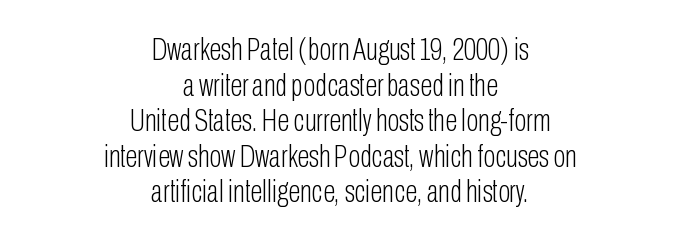
The tracking reads as untouched default to a designer's eye. Is this a fixed-width face? No — the glyphs have proportional, varying widths. The font sits on the lighter half of the weight spectrum, regular included. No feet cap the strokes, marking this as sans-serif type.
